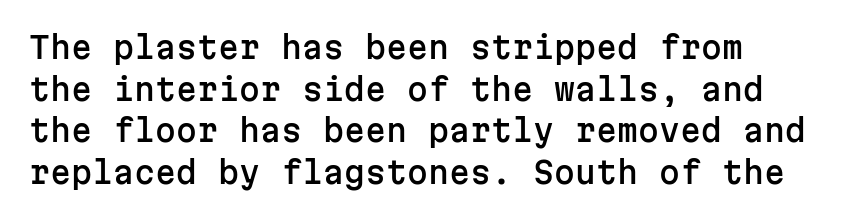
{"serif": "no", "italic": "no", "width": "normal", "stroke_contrast": "low", "x_height": "medium", "monospaced": "yes", "underline": "no", "line_spacing": "normal", "line_spacing_ratio": 1.39, "letter_spacing": "normal", "letter_spacing_em": 0.0, "glyph_px": 30}
